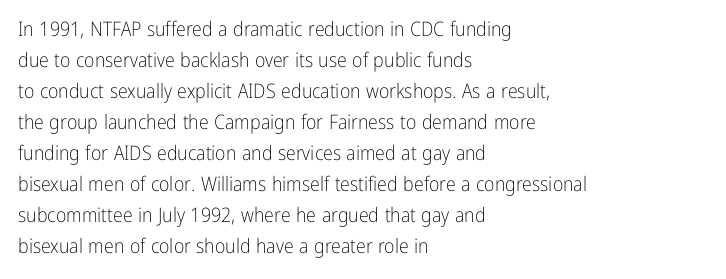
The image shows 20 px text type, upright; set left-aligned, normal line spacing (1.55x), normal letter spacing, not underlined.
